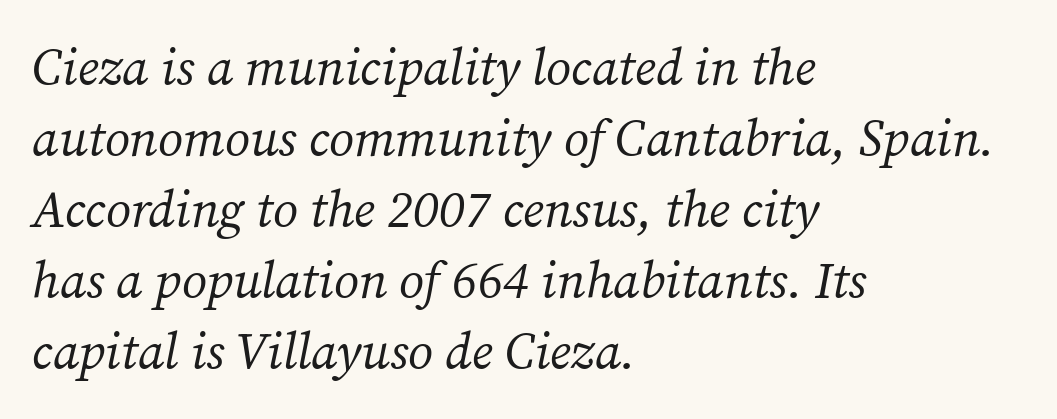
The image shows 51 px regular-weight serif type, italic (leaning right); set left-aligned, normal line spacing (1.39x), normal letter spacing, not underlined; medium stroke contrast and a medium x-height.
